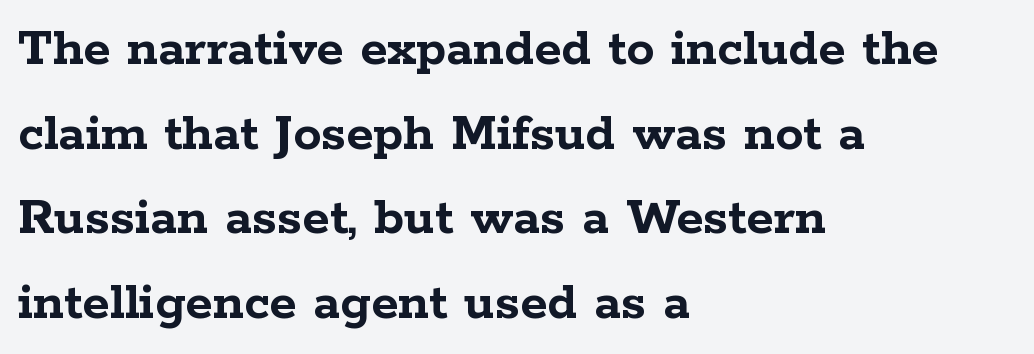
The image shows 56 px semibold, wide serif type, upright; set left-aligned, normal line spacing (1.51x), normal letter spacing, not underlined; low stroke contrast and a medium x-height.
